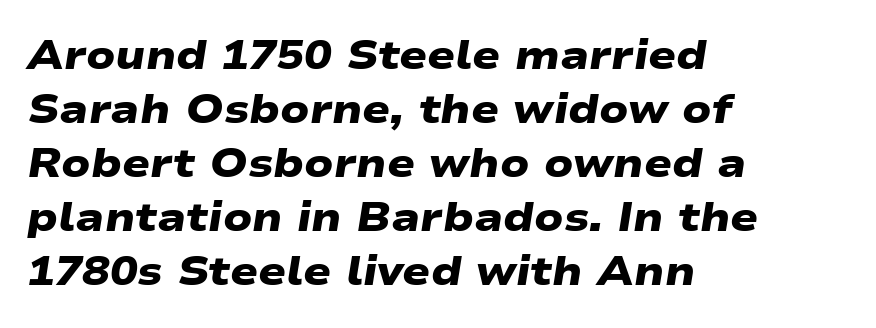
Q: Is the text bold? A: Yes.
Q: Is the typeface a serif or a sans-serif typeface? A: Sans-serif.
Q: Is the text underlined? A: No.
Q: How is the paragraph aligned? A: Left-aligned.
Q: Is the spacing between letters normal or unusually wide? A: Normal.
Q: Is the spacing between lines tight, normal or loose? A: Normal.
Q: Width (condensed, normal, or wide)? A: Wide.
Q: Stroke contrast? A: Low.
Q: x-height? A: Medium.
Q: Monospaced? A: No.
